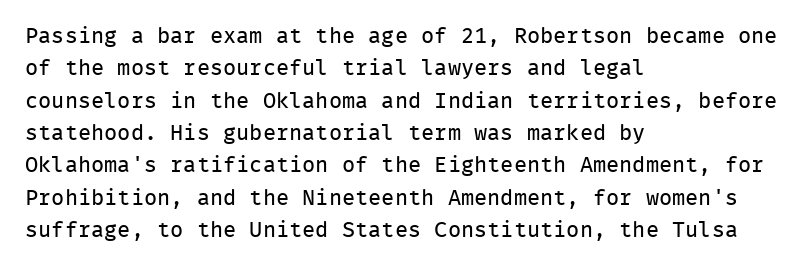
Q: Is the text bold? A: No.
Q: Is the text italic (slanted)? A: No, it is upright.
Q: Is the text underlined? A: No.
Q: How is the paragraph aligned? A: Left-aligned.
Q: Is the spacing between letters normal or unusually wide? A: Normal.
Q: Is the spacing between lines tight, normal or loose? A: Normal.
